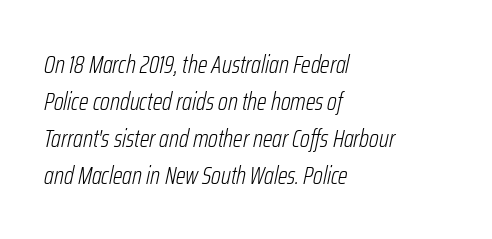
No letter is thick-stroked: the sample isn't bold. Typeset ragged right — the left edge is the straight one. Decoration check: the copy has no underline. Emphasis-style slanted type is in use. The tracking reads as untouched default to a designer's eye. A typesetter would call this leading conventional body-copy spacing.
